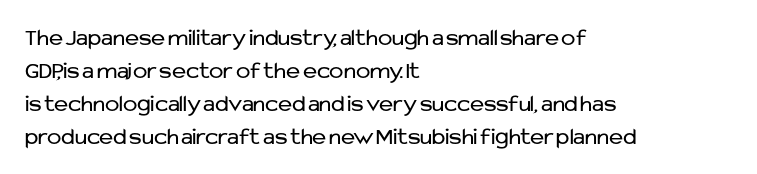
These lines stack with their left ends in a neat column. Letters rest on an invisible, unmarked baseline. The lines sit at an ordinary, default distance from one another. The type sits square on the baseline with zero lean. No letter is thick-stroked: the sample isn't bold. Default kerning and tracking; the words read as compact shapes.
